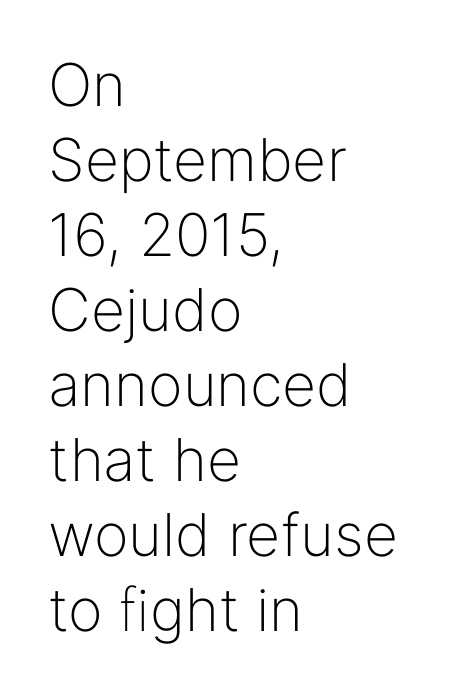
The image shows 59 px light sans-serif type, upright; set left-aligned, normal line spacing (1.27x), normal letter spacing, not underlined; low stroke contrast and a medium x-height.
